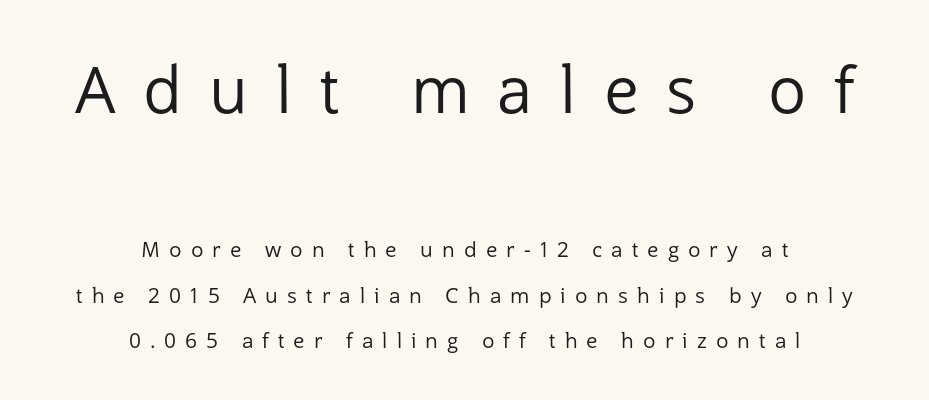
The image shows 64 px regular-weight sans-serif type, upright; set centered, loose line spacing (2.17x), unusually wide letter spacing (+0.43 em), not underlined; the first (top) block is 3.05x larger; low stroke contrast and a medium x-height.
